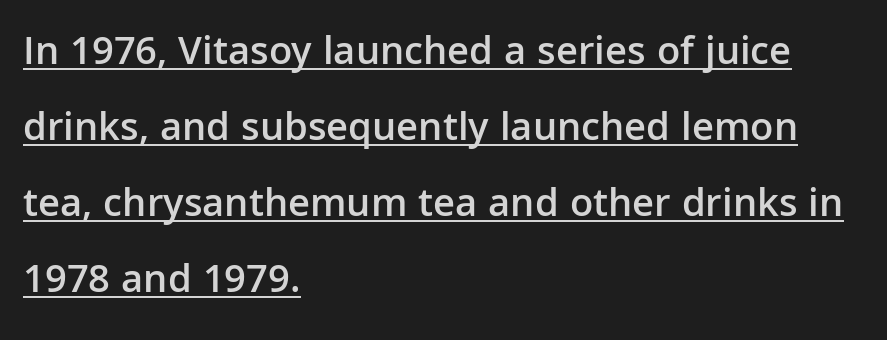
The image shows 41 px semibold sans-serif type, upright; set left-aligned, line spacing 1.85x, normal letter spacing, underlined; low stroke contrast and a medium x-height.
